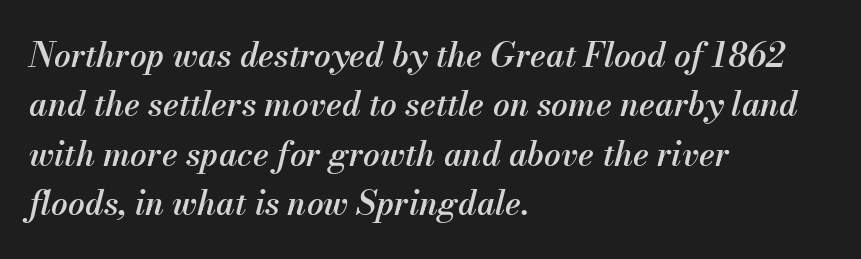
Vertically, the passage feels balanced, rows spaced as you'd expect. Does the copy run flush right? No — it runs flush left. Emphasis-style slanted type is in use. In terms of weight, the rendering is demibold, just under bold. Tracking here is standard; glyphs follow each other at the usual distance. Glance below the letters and you will spot only blank space.
